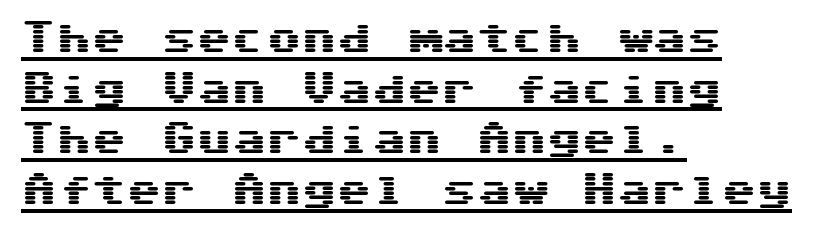
The image shows 35 px wide sans-serif type, upright, monospaced; set left-aligned, normal line spacing (1.45x), normal letter spacing, underlined; medium stroke contrast and a medium x-height.
